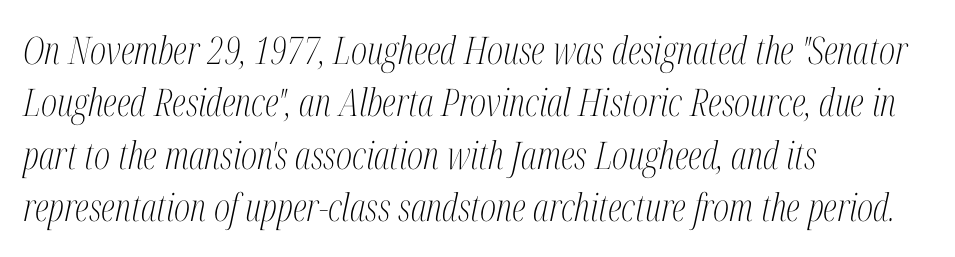
The image shows 38 px light, condensed serif type, italic (leaning right); set left-aligned, normal line spacing (1.38x), normal letter spacing, not underlined; medium stroke contrast and a medium x-height.
